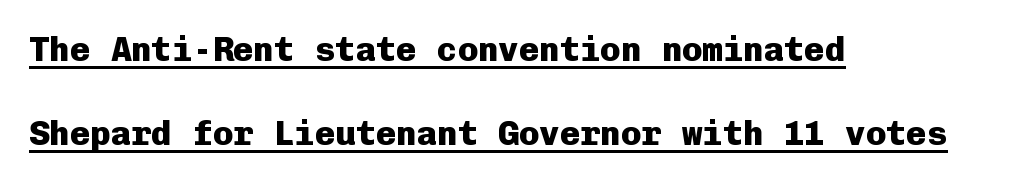
The image shows 34 px heavy sans-serif type, upright, monospaced; set left-aligned, loose line spacing (2.47x), normal letter spacing, underlined; low stroke contrast and a medium x-height.
